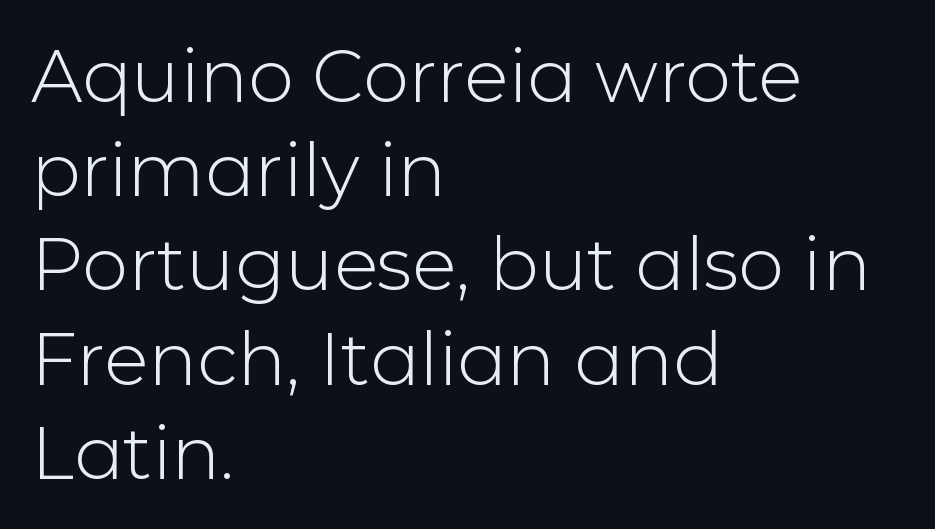
Does the type have serifs? No, each stem ends abruptly. Words float on clear page, feet unadorned. Each new line begins a customary step beneath the previous one. Each letter keeps its own natural width here, so spacing adapts to shape.
